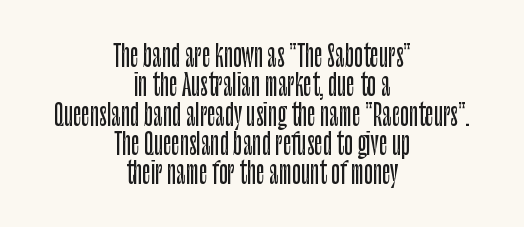
Do the characters align in a grid? No, the font is proportional. Unlike italic type, these characters show no tilt at all. This block would grow much taller if given ordinary leading; it's compressed now. The specimen omits any rule beneath the text block's lines. Are there feet on the stems? There aren't — it's a sans. Leftover space on each line is divided equally before and after the words.
